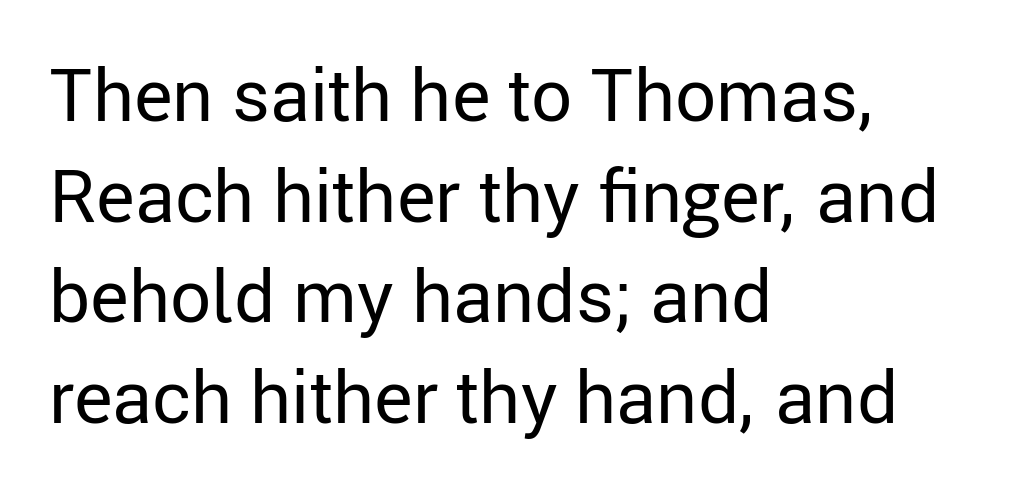
Q: Is the text bold? A: No.
Q: Is the text italic (slanted)? A: No, it is upright.
Q: Is the typeface a serif or a sans-serif typeface? A: Sans-serif.
Q: Is the text underlined? A: No.
Q: How is the paragraph aligned? A: Left-aligned.
Q: Is the spacing between letters normal or unusually wide? A: Normal.
Q: Is the spacing between lines tight, normal or loose? A: Normal.
Q: Width (condensed, normal, or wide)? A: Normal.
Q: Stroke contrast? A: Low.
Q: x-height? A: Medium.
Q: Monospaced? A: No.
